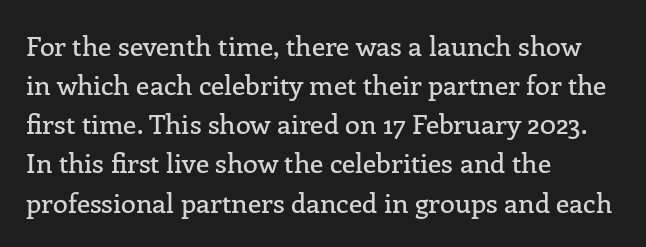
Q: Is the text italic (slanted)? A: No, it is upright.
Q: Is the text underlined? A: No.
Q: How is the paragraph aligned? A: Left-aligned.
Q: Is the spacing between letters normal or unusually wide? A: Normal.
Q: Is the spacing between lines tight, normal or loose? A: Normal.
